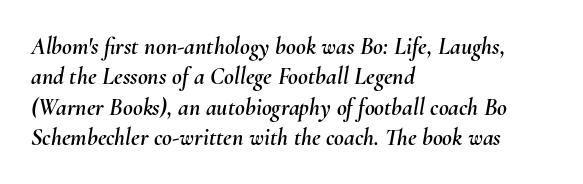
Q: Is the text italic (slanted)? A: Yes, it leans right by about 10 degrees.
Q: Is the text underlined? A: No.
Q: How is the paragraph aligned? A: Left-aligned.
Q: Is the spacing between letters normal or unusually wide? A: Normal.
Q: Is the spacing between lines tight, normal or loose? A: Normal.
